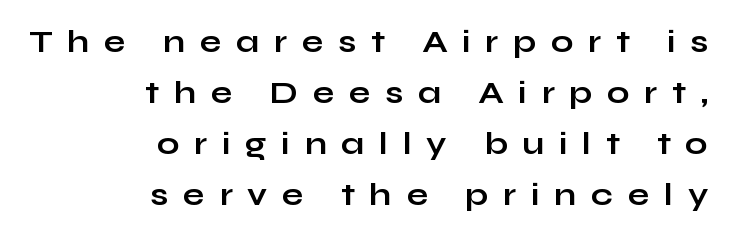
The image shows 32 px bold, wide sans-serif type, upright; set right-aligned, normal line spacing (1.59x), unusually wide letter spacing (+0.46 em), not underlined; low stroke contrast and a medium x-height.
